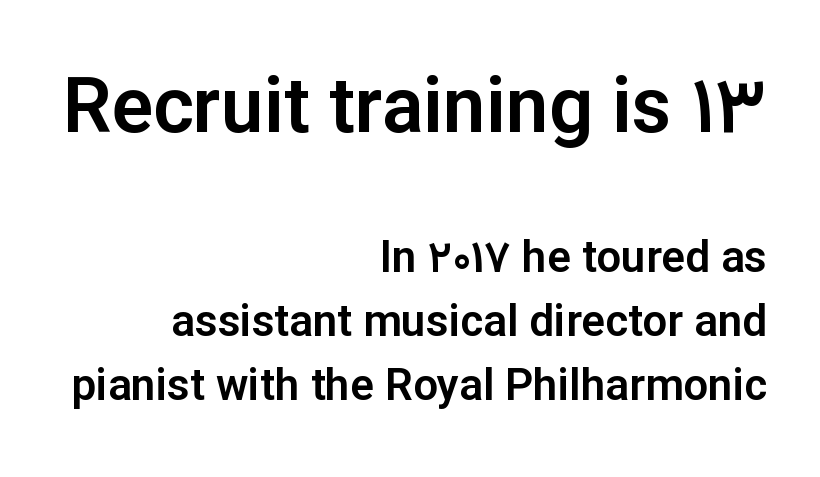
Q: Is the text italic (slanted)? A: No, it is upright.
Q: Is the typeface a serif or a sans-serif typeface? A: Sans-serif.
Q: Is the text underlined? A: No.
Q: How is the paragraph aligned? A: Right-aligned.
Q: Is the spacing between letters normal or unusually wide? A: Normal.
Q: Is the spacing between lines tight, normal or loose? A: Normal.
Q: Which block of text is set in a larger size, the first (top) or the second (bottom)? A: The first (top) one.
Q: Width (condensed, normal, or wide)? A: Normal.
Q: Stroke contrast? A: Low.
Q: x-height? A: Medium.
Q: Monospaced? A: No.
